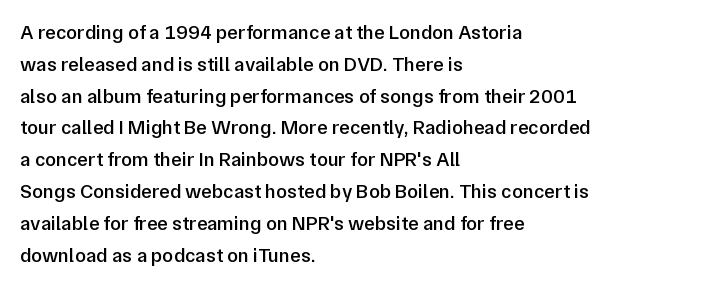
{"italic": "no", "bold": "semi", "underline": "no", "align": "left", "line_spacing": "normal", "line_spacing_ratio": 1.59, "letter_spacing": "normal", "letter_spacing_em": 0.0, "glyph_px": 20}
